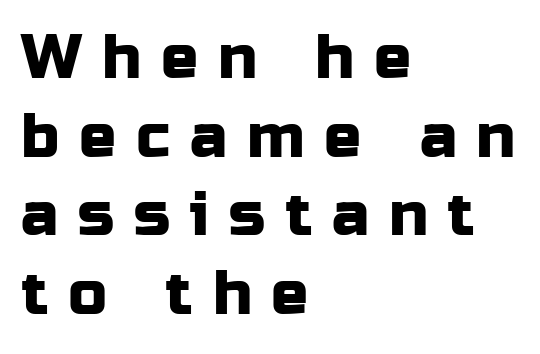
The image shows 62 px sans-serif type, upright; set left-aligned, normal line spacing (1.27x), unusually wide letter spacing (+0.32 em), not underlined; low stroke contrast and a medium x-height.
